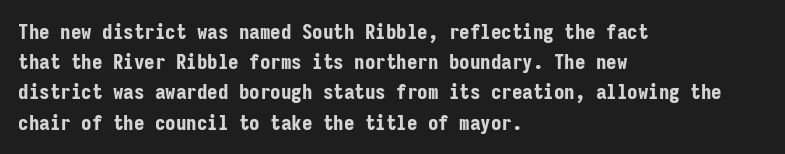
{"italic": "no", "bold": "yes", "underline": "no", "align": "left", "line_spacing": "normal", "line_spacing_ratio": 1.44, "letter_spacing": "normal", "letter_spacing_em": 0.0, "glyph_px": 21}
